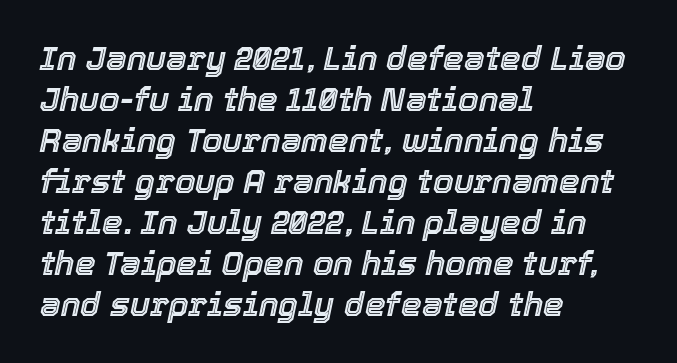
The image shows 33 px text type, italic (leaning right); set left-aligned, line spacing 1.24x, normal letter spacing, not underlined; a medium x-height.
